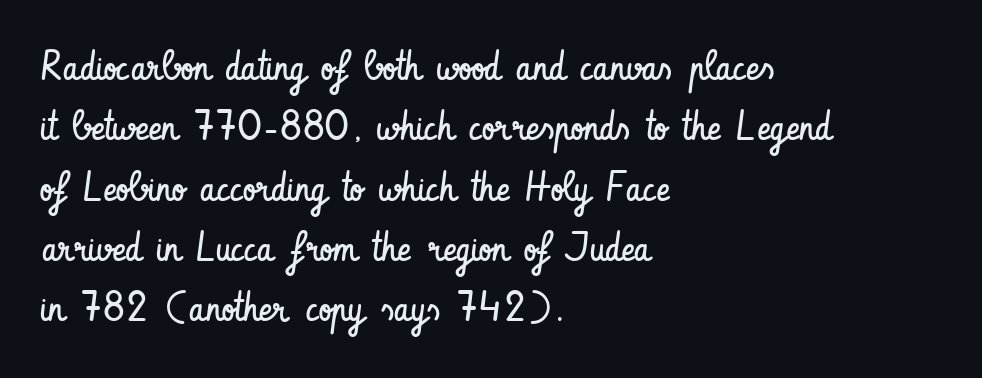
Q: Is the text bold? A: No.
Q: Is the text italic (slanted)? A: No, it is upright.
Q: Is the typeface a serif or a sans-serif typeface? A: Sans-serif.
Q: Is the text underlined? A: No.
Q: How is the paragraph aligned? A: Left-aligned.
Q: Is the spacing between letters normal or unusually wide? A: Normal.
Q: Is the spacing between lines tight, normal or loose? A: Normal.
Q: Width (condensed, normal, or wide)? A: Condensed.
Q: Stroke contrast? A: Low.
Q: x-height? A: Small.
Q: Monospaced? A: No.
